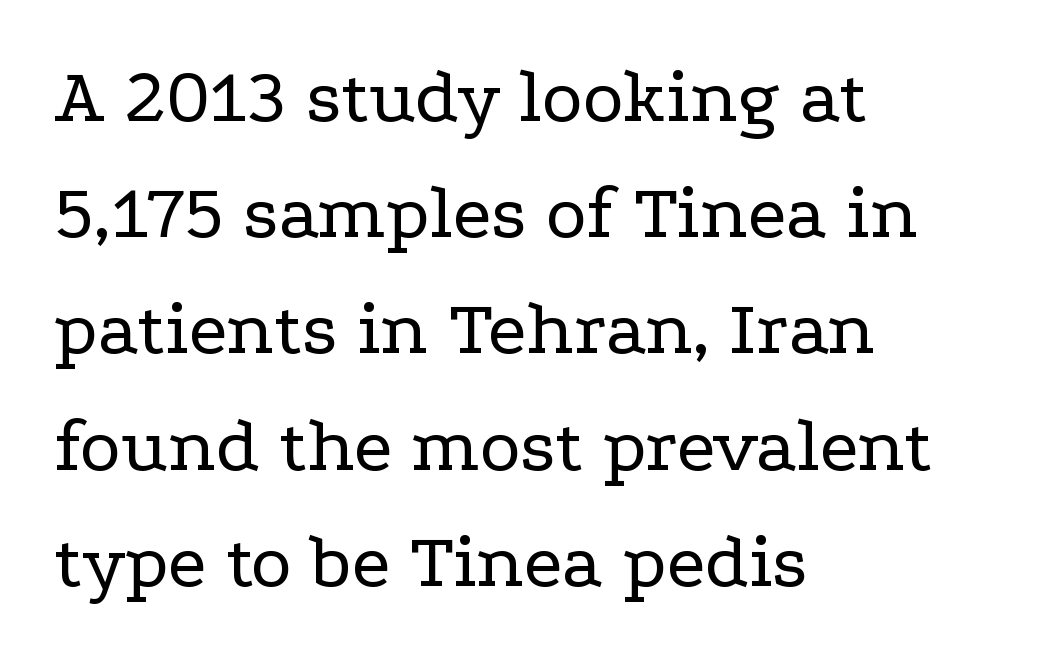
These lines keep a tight, regular rhythm from letter to letter. What's the leading like? Ordinary, nothing unusual. Is this a fixed-width face? No — the glyphs have proportional, varying widths. Posture: vertical. Underline: absent. This rendering uses left alignment, leaving the right contour irregular.
